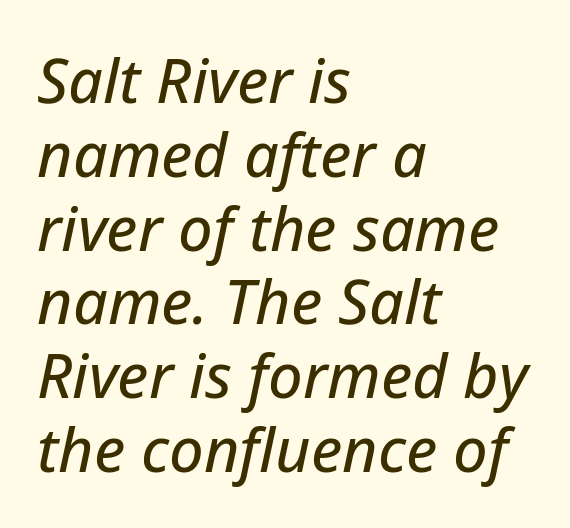
{"italic": "yes", "lean": "right", "slant_degrees": 12, "width": "normal", "stroke_contrast": "low", "x_height": "medium", "monospaced": "no", "underline": "no", "align": "left", "line_spacing_ratio": 1.21, "letter_spacing": "normal", "letter_spacing_em": 0.0, "glyph_px": 61}
